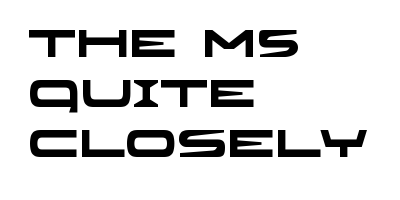
Honestly, the row spacing looks completely unremarkable. The passage shown has conventional tracking throughout. This sample uses a sans-serif face. Think of a printed novel: that variable character pitch is what you see here. Typesetter's note: full bold, strokes at maximum text heaviness. The gap between lines stays unmarked.
